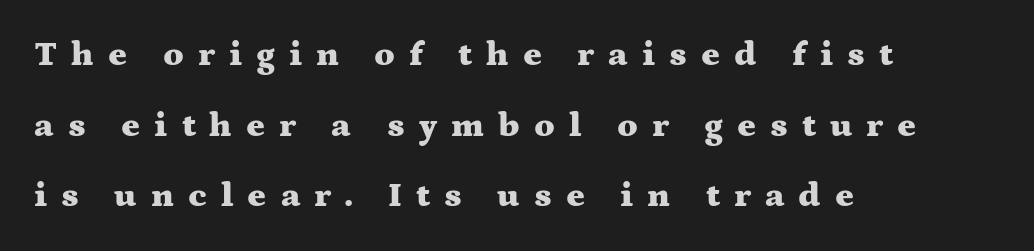
The image shows 35 px heavy, wide serif type, upright; set left-aligned, loose line spacing (2.02x), unusually wide letter spacing (+0.4 em), not underlined; medium stroke contrast and a medium x-height.
